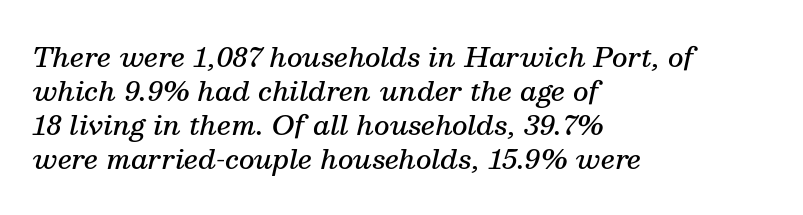
{"italic": "yes", "lean": "right", "slant_degrees": 13, "bold": "semi", "underline": "no", "align": "left", "line_spacing": "normal", "line_spacing_ratio": 1.26, "letter_spacing": "normal", "letter_spacing_em": 0.0, "glyph_px": 27}
